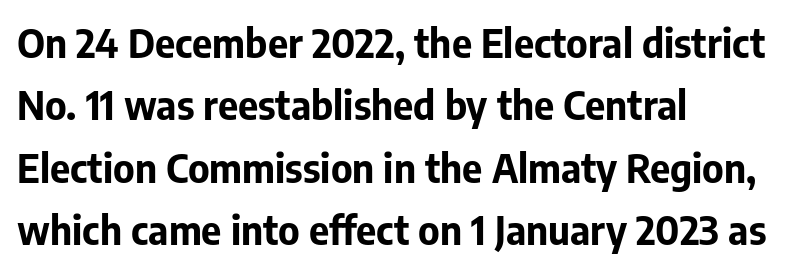
Q: Is the text bold? A: Yes.
Q: Is the text italic (slanted)? A: No, it is upright.
Q: Is the typeface a serif or a sans-serif typeface? A: Sans-serif.
Q: Is the text underlined? A: No.
Q: How is the paragraph aligned? A: Left-aligned.
Q: Is the spacing between letters normal or unusually wide? A: Normal.
Q: Is the spacing between lines tight, normal or loose? A: Normal.
Q: Width (condensed, normal, or wide)? A: Normal.
Q: Stroke contrast? A: Low.
Q: x-height? A: Medium.
Q: Monospaced? A: No.
